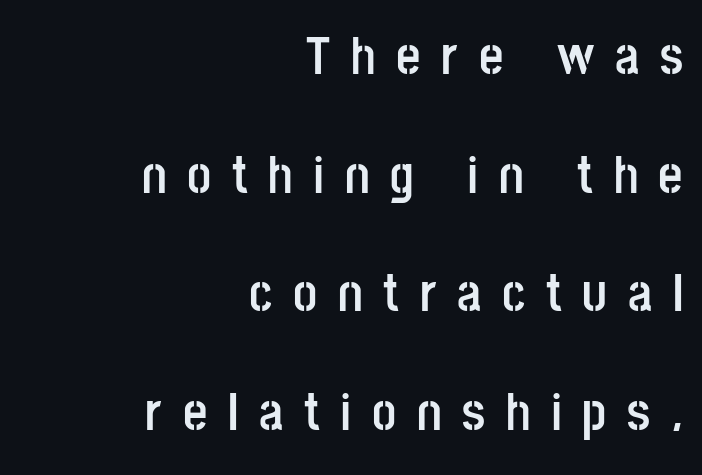
The image shows 53 px semibold, condensed sans-serif type, upright; set right-aligned, loose line spacing (2.24x), unusually wide letter spacing (+0.39 em), not underlined; low stroke contrast and a large x-height.
